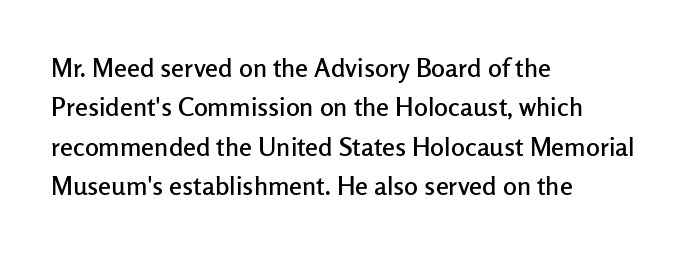
The image shows 26 px text type, upright; set left-aligned, normal line spacing (1.51x), normal letter spacing, not underlined.
